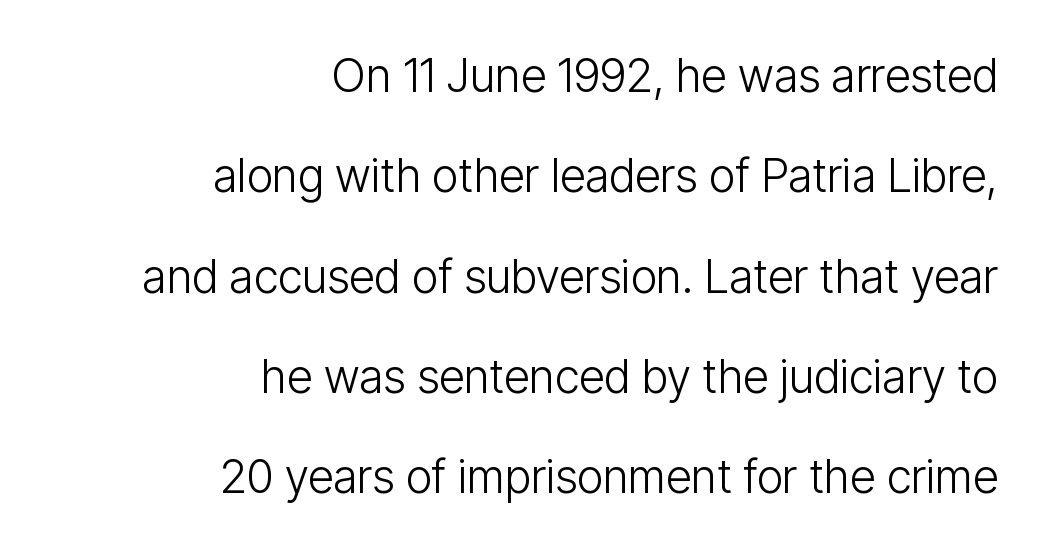
Summary of weight: not heavy and not bold. The rag falls on the left side of this text block. Do the letters lean? They stand straight. Is there much room between lines? Yes — plenty of vertical air separates them. Note: no serifs on the glyphs.
